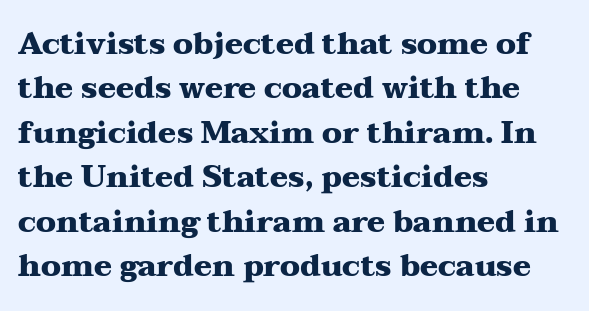
{"serif": "yes", "italic": "no", "bold": "yes", "weight": "heavy", "width": "wide", "stroke_contrast": "medium", "x_height": "medium", "monospaced": "no", "underline": "no", "align": "left", "line_spacing": "normal", "line_spacing_ratio": 1.48, "letter_spacing": "normal", "letter_spacing_em": 0.0, "glyph_px": 30}
